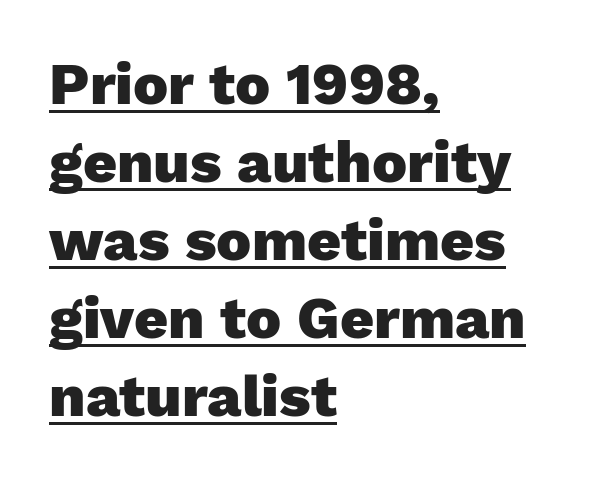
Where is the straight margin? On the left. The font family rendered here belongs to the sans-serif group. Plenty of ink on the page — the face is bold. This is roman type, the default non-slanted kind.
